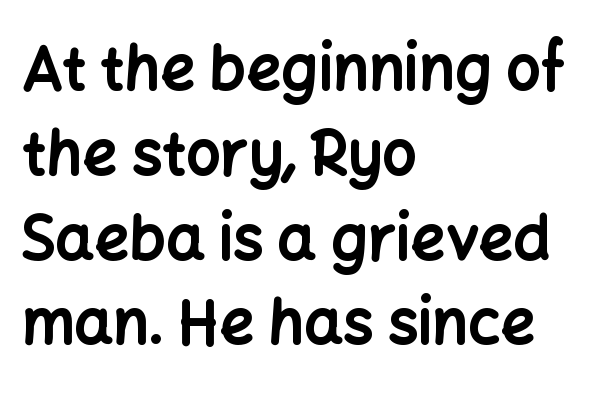
You could call the tracking neutral — neither tight nor loose. The letters advance in unequal steps, a hallmark of proportional type. Is there much room between lines? A standard amount, neither cramped nor airy. How heavy is the stroke? Heavy — this is a bold.
